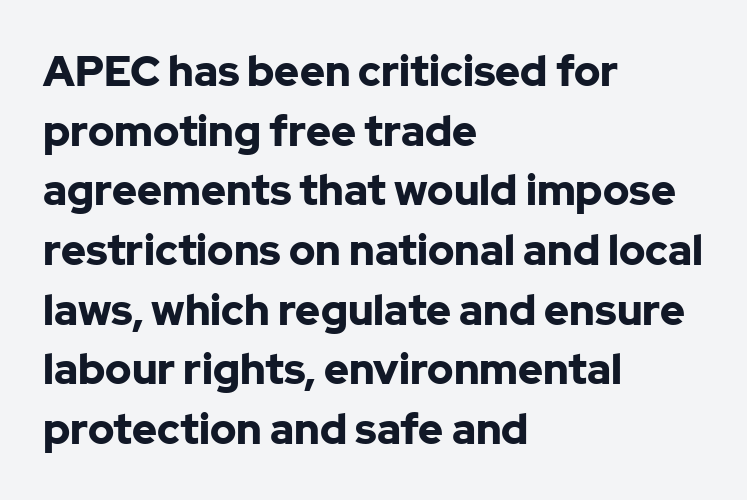
There is no visible air inserted between adjacent glyphs. Thick stems and heavy bowls — unmistakably bold. Are there feet on the stems? There aren't — it's a sans. Descenders are the only things crossing below the line. Vertically, the passage feels balanced, rows spaced as you'd expect. Every stem runs plumb, perpendicular to the baseline.
